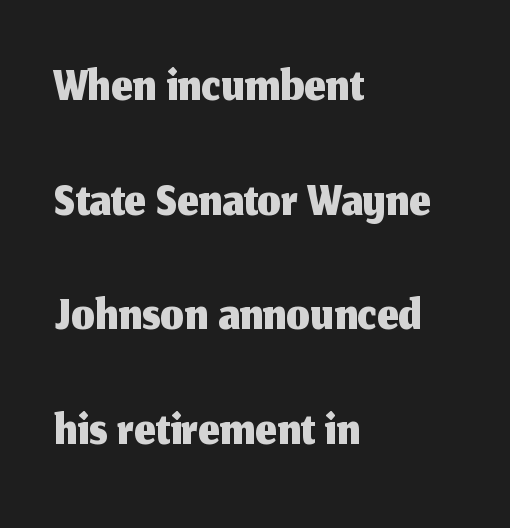
Q: Is the text italic (slanted)? A: No, it is upright.
Q: Is the typeface a serif or a sans-serif typeface? A: Sans-serif.
Q: Is the text underlined? A: No.
Q: How is the paragraph aligned? A: Left-aligned.
Q: Is the spacing between letters normal or unusually wide? A: Normal.
Q: Is the spacing between lines tight, normal or loose? A: Normal.
Q: Width (condensed, normal, or wide)? A: Normal.
Q: Stroke contrast? A: Medium.
Q: x-height? A: Medium.
Q: Monospaced? A: No.
